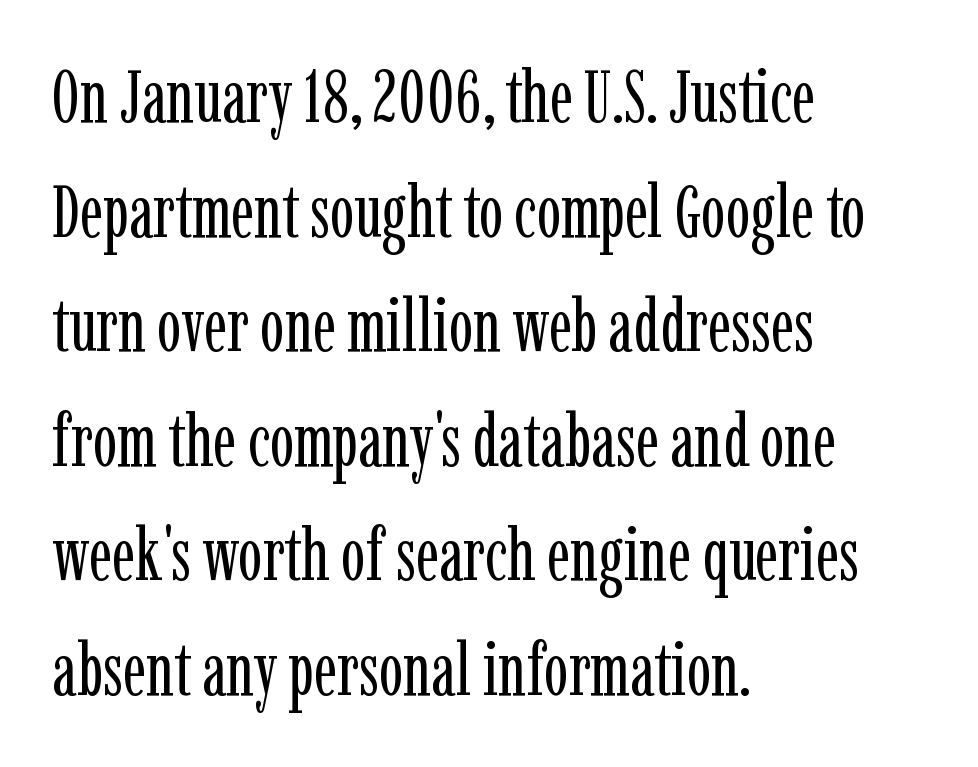
These lines were composed using upright roman letters. These lines are set flush left with a ragged right edge. Is there much room between lines? A standard amount, neither cramped nor airy. Classification — serif. Spacing between characters is what you'd get straight out of the box. Words float on clear page, feet unadorned.
